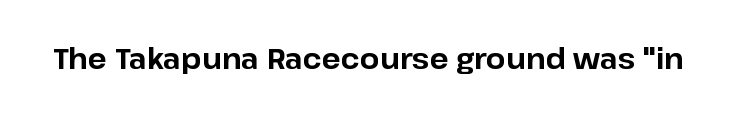
Q: Is the text bold? A: Yes.
Q: Is the text italic (slanted)? A: No, it is upright.
Q: Is the typeface a serif or a sans-serif typeface? A: Sans-serif.
Q: Is the text underlined? A: No.
Q: Is the spacing between letters normal or unusually wide? A: Normal.
Q: Width (condensed, normal, or wide)? A: Normal.
Q: Stroke contrast? A: Low.
Q: x-height? A: Medium.
Q: Monospaced? A: No.
